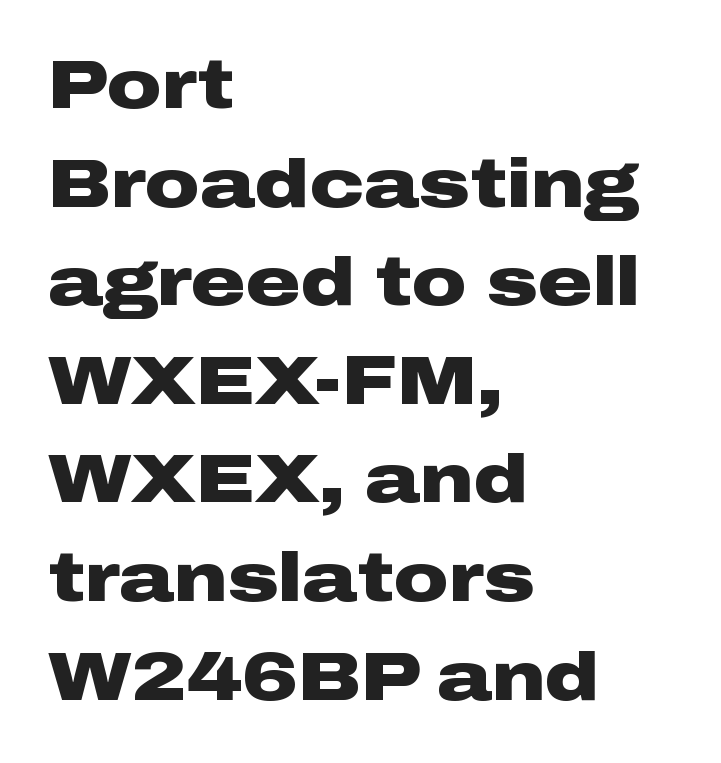
Proportional: the letters do not fall into vertical columns. Posture: upright roman. The paragraph has a hard left edge and a soft right edge. Honestly, there is no underline to notice here at all.
